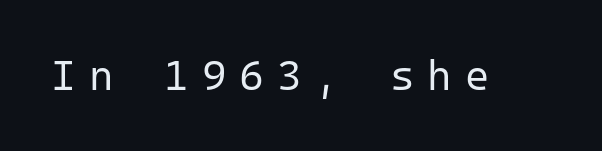
{"serif": "no", "italic": "no", "bold": "no", "weight": "regular", "width": "normal", "stroke_contrast": "low", "x_height": "medium", "monospaced": "yes", "underline": "no", "letter_spacing": "wide", "letter_spacing_em": 0.31, "glyph_px": 42}
